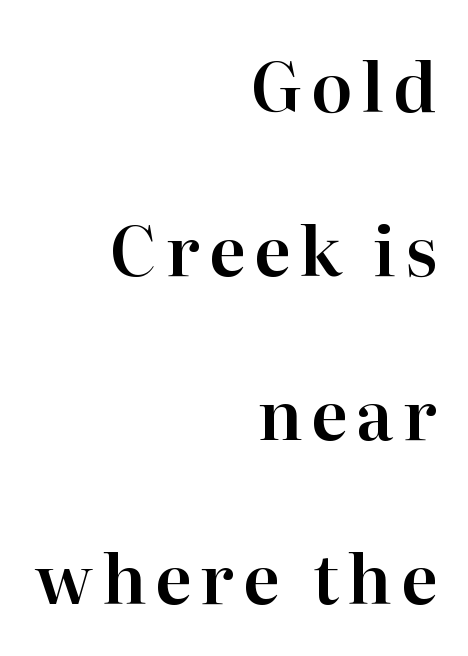
This sample is right-justified, so line beginnings fall wherever the words allow. Varying glyph widths throughout — classic text-font behaviour. A typesetter would mark this as roman, not italic. Honestly, the rows look like they've been pulled way apart. The foot of each line stays bare and open.
